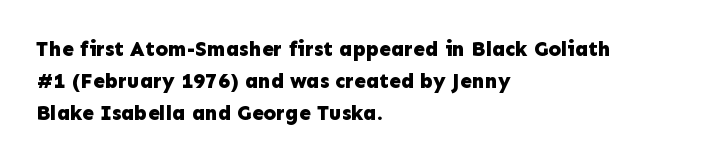
The type sits square on the baseline with zero lean. Summary of weight: heavy, a full bold. Interline gaps are of average width in this sample. The type is set solid horizontally, with unmodified tracking. Underline: absent.
